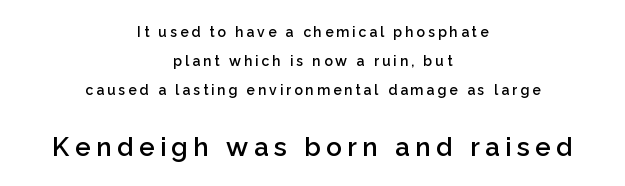
{"italic": "no", "bold": "semi", "underline": "no", "align": "center", "line_spacing": "loose", "line_spacing_ratio": 2.07, "letter_spacing": "wide", "letter_spacing_em": 0.21, "larger_block": "second", "size_ratio": 1.86, "glyph_px": 26}
